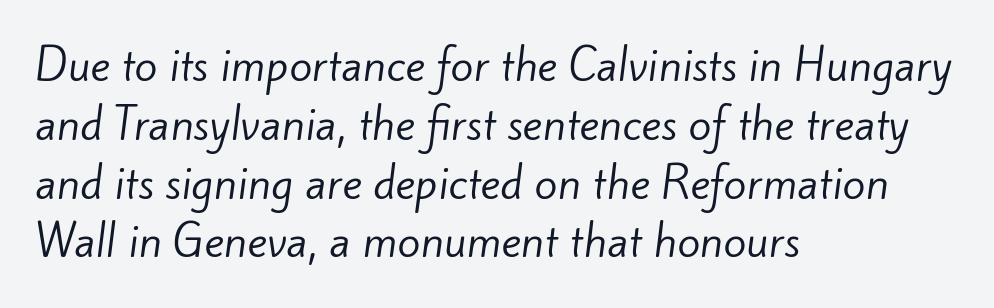
Q: Is the text bold? A: No.
Q: Is the typeface a serif or a sans-serif typeface? A: Sans-serif.
Q: Is the text underlined? A: No.
Q: How is the paragraph aligned? A: Left-aligned.
Q: Is the spacing between letters normal or unusually wide? A: Normal.
Q: Is the spacing between lines tight, normal or loose? A: Normal.
Q: Width (condensed, normal, or wide)? A: Normal.
Q: Stroke contrast? A: Low.
Q: x-height? A: Small.
Q: Monospaced? A: No.
